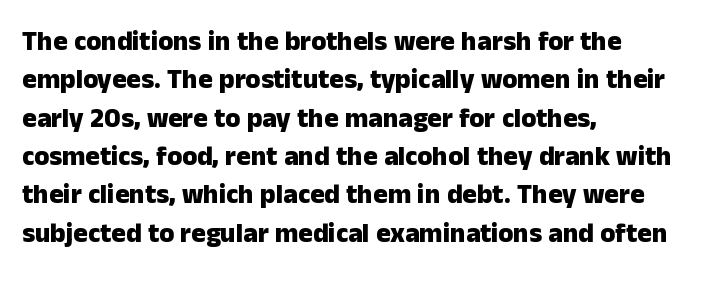
{"italic": "no", "bold": "yes", "underline": "no", "align": "left", "line_spacing": "normal", "line_spacing_ratio": 1.42, "letter_spacing": "normal", "letter_spacing_em": 0.0, "glyph_px": 27}
